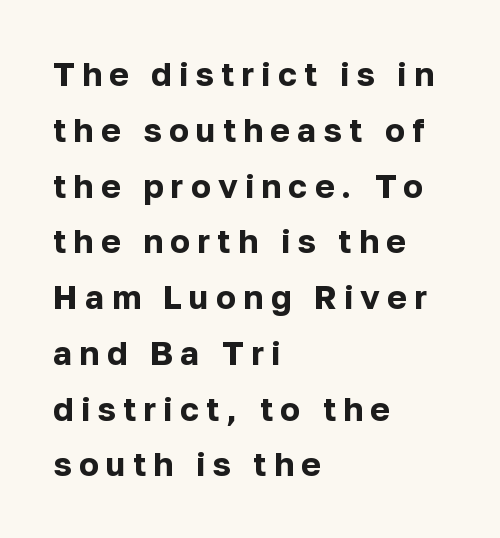
Teacher's note: observe the even left margin — that is flush-left alignment. A full-strength bold gives these letters their thick strokes. Words float on clear page, feet unadorned. Character widths vary here, with narrow letters taking less room than wide ones. Between one letter and the next there's a generous, obvious gap.
